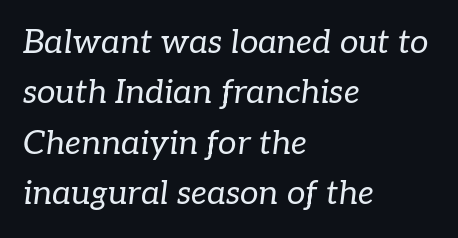
Q: Is the text bold? A: No.
Q: Is the text italic (slanted)? A: Yes, it leans right by about 7 degrees.
Q: Is the typeface a serif or a sans-serif typeface? A: Serif.
Q: Is the text underlined? A: No.
Q: How is the paragraph aligned? A: Left-aligned.
Q: Is the spacing between letters normal or unusually wide? A: Normal.
Q: Is the spacing between lines tight, normal or loose? A: Normal.
Q: Width (condensed, normal, or wide)? A: Normal.
Q: Stroke contrast? A: Low.
Q: x-height? A: Medium.
Q: Monospaced? A: No.
